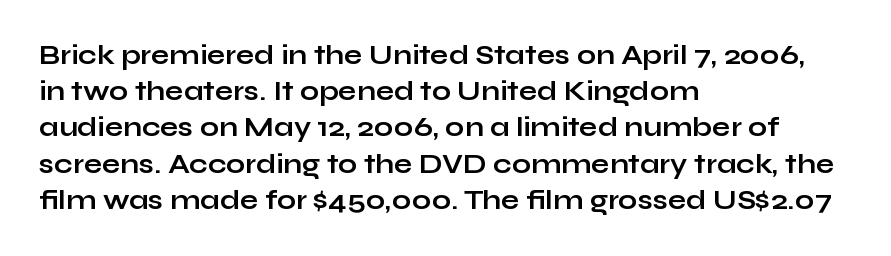
{"italic": "no", "bold": "yes", "underline": "no", "align": "left", "line_spacing": "normal", "line_spacing_ratio": 1.34, "letter_spacing": "normal", "letter_spacing_em": 0.0, "glyph_px": 27}
